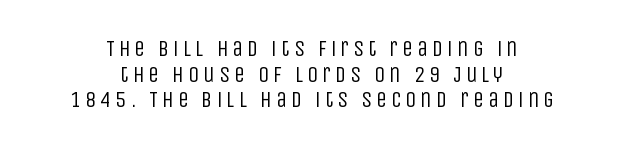
Q: Is the text bold? A: No.
Q: Is the text italic (slanted)? A: No, it is upright.
Q: Is the text underlined? A: No.
Q: How is the paragraph aligned? A: Centered.
